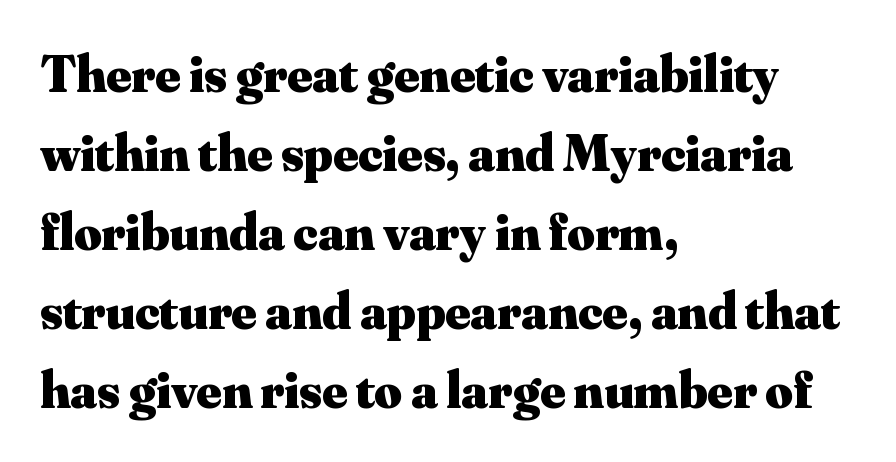
Q: Is the text bold? A: Yes.
Q: Is the text italic (slanted)? A: No, it is upright.
Q: Is the typeface a serif or a sans-serif typeface? A: Serif.
Q: Is the text underlined? A: No.
Q: How is the paragraph aligned? A: Left-aligned.
Q: Is the spacing between letters normal or unusually wide? A: Normal.
Q: Is the spacing between lines tight, normal or loose? A: Normal.
Q: Width (condensed, normal, or wide)? A: Normal.
Q: Stroke contrast? A: Medium.
Q: x-height? A: Small.
Q: Monospaced? A: No.
